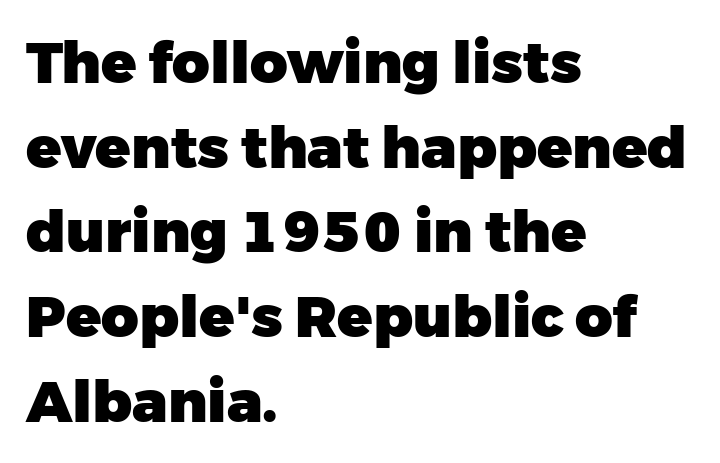
{"serif": "no", "italic": "no", "bold": "yes", "weight": "heavy", "width": "normal", "stroke_contrast": "low", "x_height": "medium", "monospaced": "no", "underline": "no", "align": "left", "line_spacing": "normal", "line_spacing_ratio": 1.46, "letter_spacing": "normal", "letter_spacing_em": 0.0, "glyph_px": 58}
